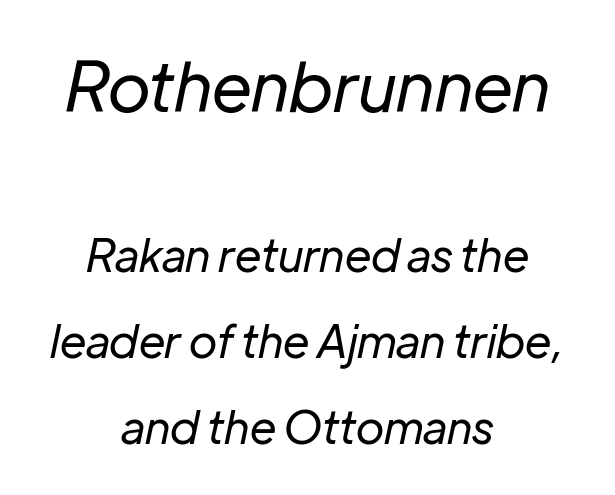
In terms of posture, this sample is oblique. Standard letterfit; no display-style spreading of the glyphs. The earlier block is typeset at a bigger size than the later block. This rendering features lettering with no underline. Does the leading feel generous? Absolutely, it's lavish. Is the block centered? Yes — each line is placed symmetrically about the middle.
